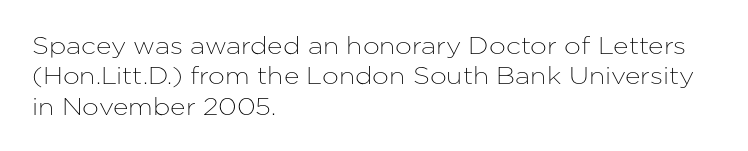
Unmarked baselines from the first word to the last. Short and long lines alike share a common starting point at left. The horizontal fit of the characters is conventional and even. Leading matches the norm, producing a regular column. In terms of posture, this sample is upright.
